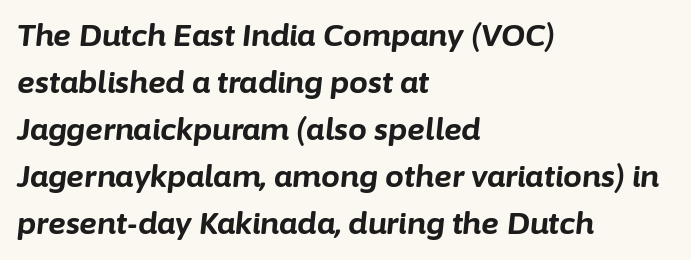
{"italic": "yes", "lean": "right", "slant_degrees": 6, "bold": "yes", "weight": "bold", "width": "normal", "stroke_contrast": "low", "x_height": "medium", "monospaced": "no", "underline": "no", "align": "left", "line_spacing": "normal", "line_spacing_ratio": 1.57, "letter_spacing": "normal", "letter_spacing_em": 0.0, "glyph_px": 30}
